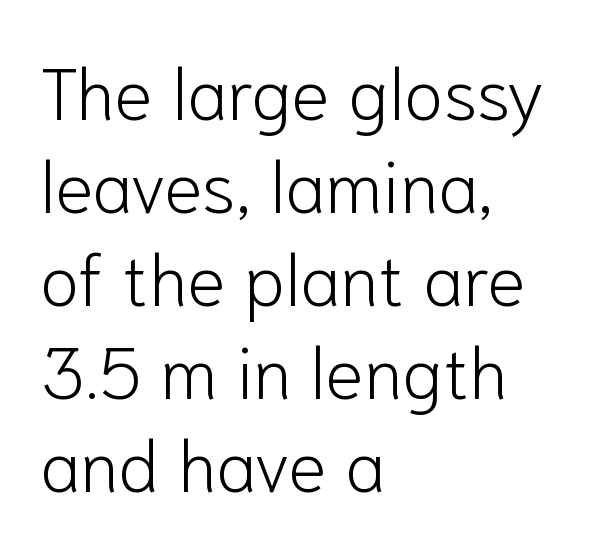
Letters rest on an invisible, unmarked baseline. Stroke terminals: plain, sans-serif. The gaps between neighbouring characters are ordinary and unremarkable. Do the letters lean? They stand straight. In CSS terms this would be text-align: left. The strokes are not fattened; the text isn't bold.
